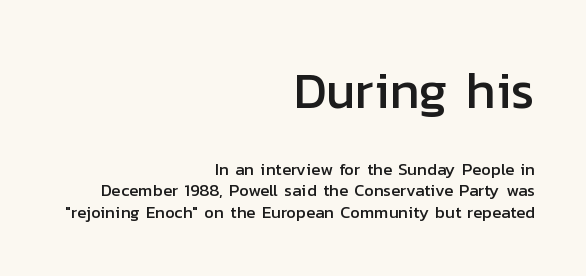
Q: Is the text italic (slanted)? A: No, it is upright.
Q: Is the typeface a serif or a sans-serif typeface? A: Sans-serif.
Q: Is the text underlined? A: No.
Q: How is the paragraph aligned? A: Right-aligned.
Q: Is the spacing between letters normal or unusually wide? A: Normal.
Q: Is the spacing between lines tight, normal or loose? A: Normal.
Q: Which block of text is set in a larger size, the first (top) or the second (bottom)? A: The first (top) one.
Q: Width (condensed, normal, or wide)? A: Normal.
Q: Stroke contrast? A: Low.
Q: x-height? A: Medium.
Q: Monospaced? A: No.
